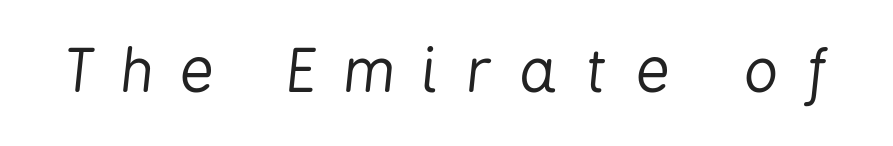
Q: Is the text bold? A: No.
Q: Is the text italic (slanted)? A: Yes, it leans right by about 6 degrees.
Q: Is the text underlined? A: No.
Q: Is the spacing between letters normal or unusually wide? A: Unusually wide.
Q: Width (condensed, normal, or wide)? A: Condensed.
Q: Stroke contrast? A: Low.
Q: x-height? A: Medium.
Q: Monospaced? A: No.
